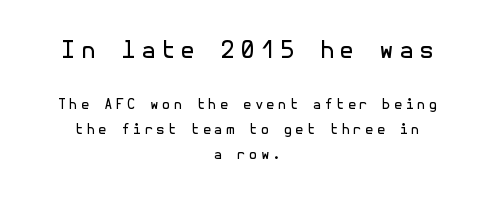
Q: Is the text bold? A: No.
Q: Is the text italic (slanted)? A: No, it is upright.
Q: Is the text underlined? A: No.
Q: How is the paragraph aligned? A: Centered.
Q: Is the spacing between letters normal or unusually wide? A: Unusually wide.
Q: Which block of text is set in a larger size, the first (top) or the second (bottom)? A: The first (top) one.
